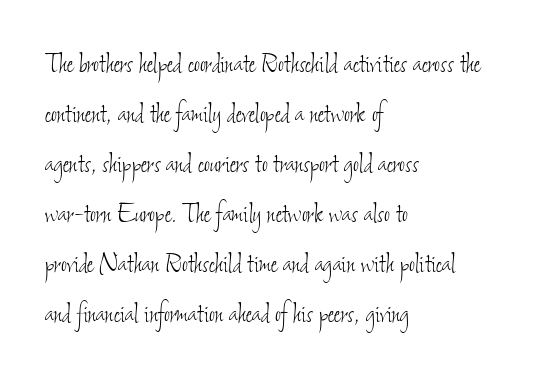
Q: Is the text bold? A: No.
Q: Is the text underlined? A: No.
Q: How is the paragraph aligned? A: Left-aligned.
Q: Is the spacing between letters normal or unusually wide? A: Normal.
Q: Is the spacing between lines tight, normal or loose? A: Normal.
Q: Width (condensed, normal, or wide)? A: Condensed.
Q: Stroke contrast? A: Low.
Q: x-height? A: Small.
Q: Monospaced? A: No.
